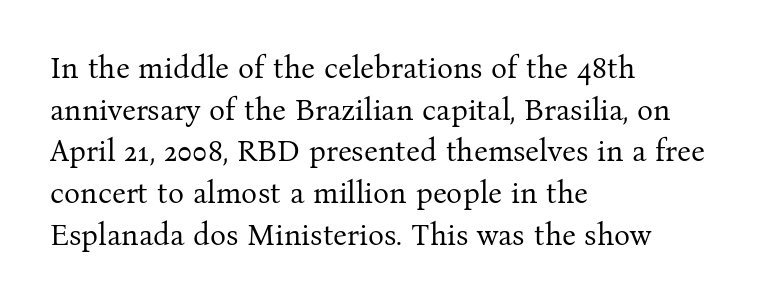
Regular leading. The rendering uses natural spacing where letterforms have individual widths. The font family rendered here belongs to the serif group. Letters rest on an invisible, unmarked baseline. Heft: none added — not bold. Italic? Not at all — the glyphs are vertical.
